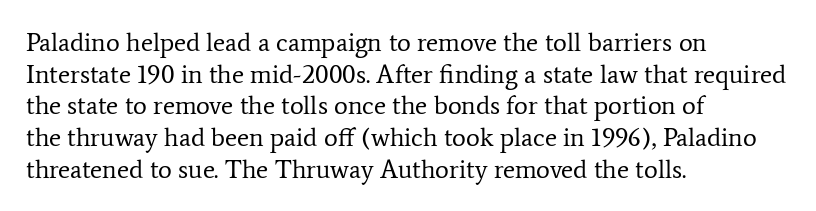
Nope, not italic — everything's standing straight. The font is comparable to plain body text, perhaps lighter. Inter-character spacing is left at the font's built-in metrics. The zone under the glyphs is completely vacant. These lines are set flush left with a ragged right edge.
